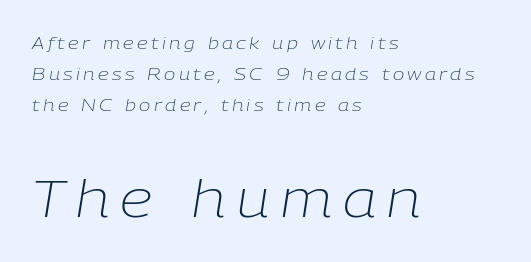
The image shows 52 px light type, italic (leaning right); set left-aligned, line spacing 1.82x, unusually wide letter spacing (+0.2 em), not underlined; the second (bottom) block is 3.06x larger; low stroke contrast and a medium x-height.
